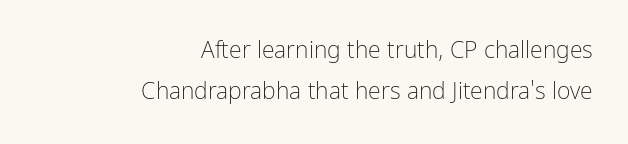
Layout note: lines flush right. This is the regular roman posture of the typeface. In terms of letterspacing, this is plain default setting. Type without underlining.
